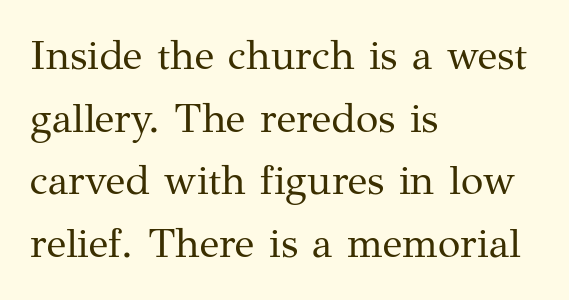
There is no visible air inserted between adjacent glyphs. On a weight scale, this lands at 450 or below. If you drew a ruler down the left edge, every line would touch it. You can tell from the footed stems that serif type was used. If you drew a line through each stem, it would be perfectly vertical.
